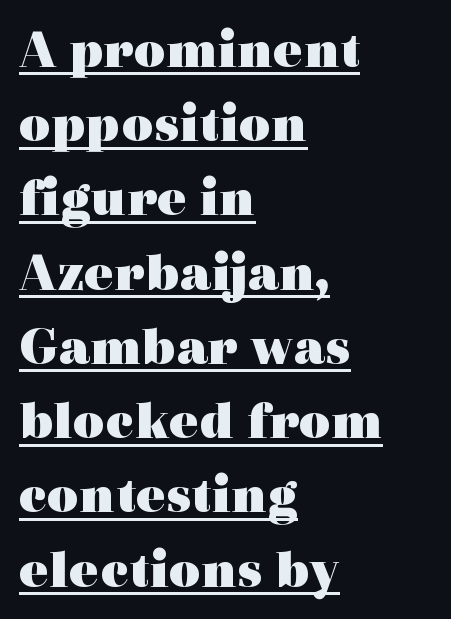
Q: Is the text bold? A: Yes.
Q: Is the text italic (slanted)? A: No, it is upright.
Q: Is the typeface a serif or a sans-serif typeface? A: Serif.
Q: Is the text underlined? A: Yes.
Q: How is the paragraph aligned? A: Left-aligned.
Q: Is the spacing between letters normal or unusually wide? A: Normal.
Q: Is the spacing between lines tight, normal or loose? A: Normal.
Q: Width (condensed, normal, or wide)? A: Wide.
Q: x-height? A: Medium.
Q: Monospaced? A: No.
